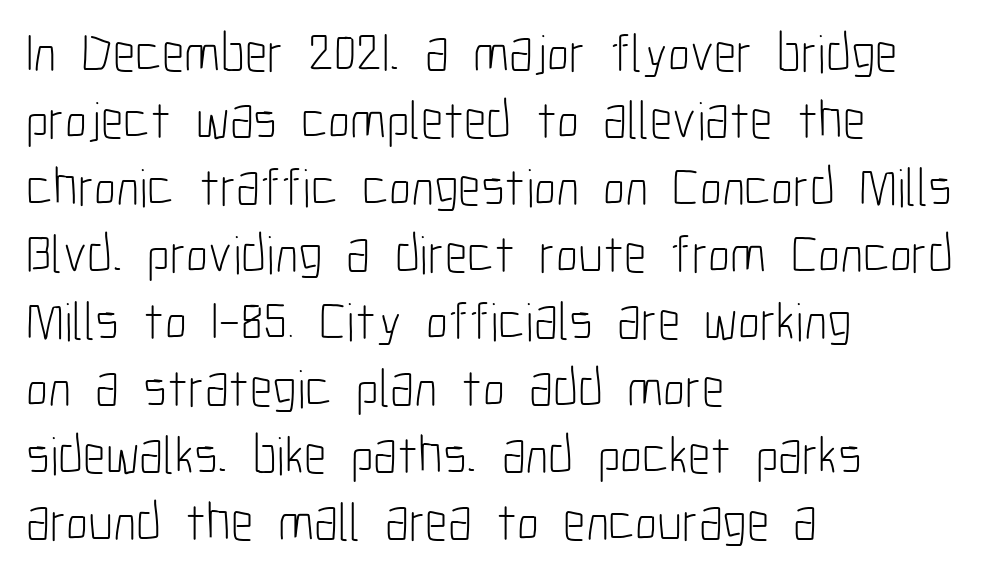
The image shows 54 px light, condensed sans-serif type, upright; set left-aligned, line spacing 1.24x, normal letter spacing, not underlined; low stroke contrast and a medium x-height.
